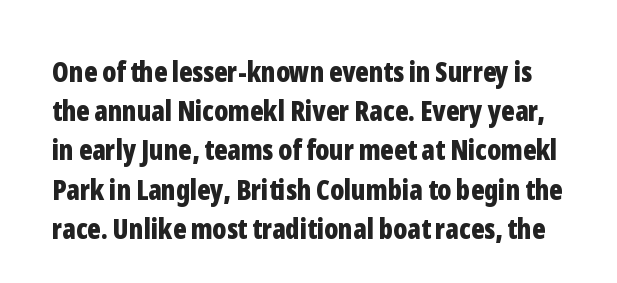
The image shows 28 px bold, condensed sans-serif type, upright; set normal line spacing (1.4x), normal letter spacing, not underlined; low stroke contrast and a medium x-height.
